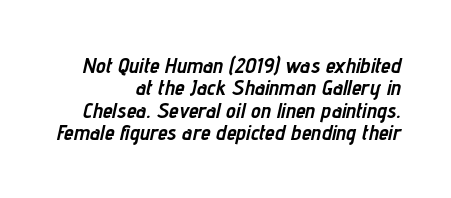
Q: Is the text bold? A: Yes.
Q: Is the text italic (slanted)? A: Yes, it leans right by about 12 degrees.
Q: Is the text underlined? A: No.
Q: How is the paragraph aligned? A: Right-aligned.
Q: Is the spacing between letters normal or unusually wide? A: Normal.
Q: Is the spacing between lines tight, normal or loose? A: Tight.
